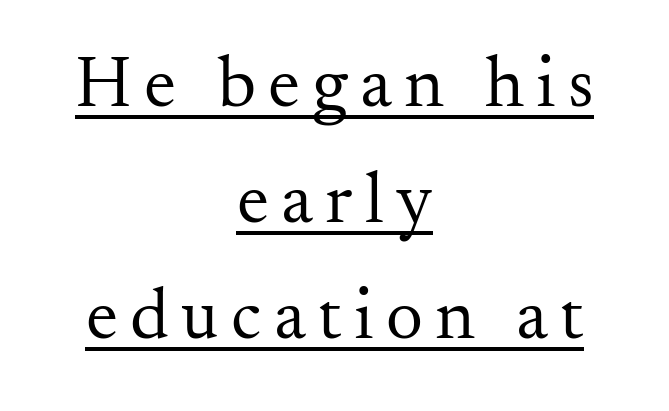
The lines sit at an ordinary, default distance from one another. Stem width sits at or under what a default text font uses. The string is rendered with underlining switched on. A typesetter would call this proportional, since set widths differ per character.
